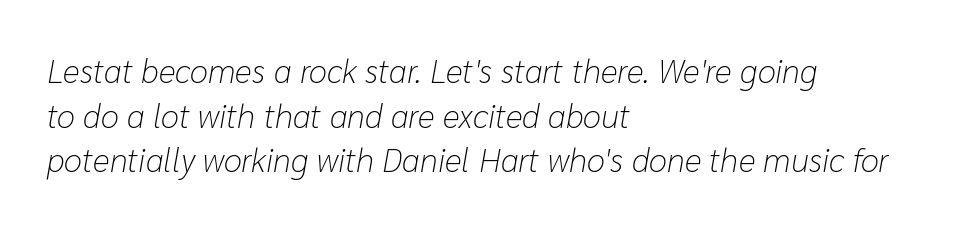
{"italic": "yes", "lean": "right", "slant_degrees": 10, "bold": "no", "weight": "light", "width": "normal", "stroke_contrast": "low", "x_height": "medium", "monospaced": "no", "underline": "no", "align": "left", "line_spacing": "normal", "line_spacing_ratio": 1.35, "letter_spacing": "normal", "letter_spacing_em": 0.0, "glyph_px": 33}
